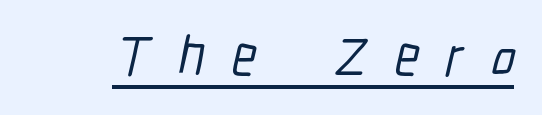
The image shows 56 px condensed sans-serif type; set unusually wide letter spacing (+0.48 em), underlined; low stroke contrast and a medium x-height.
